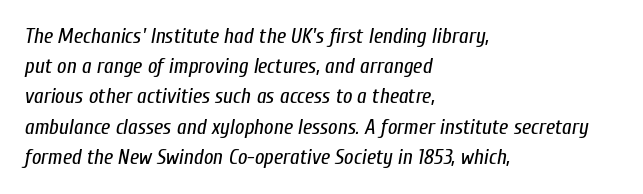
{"italic": "yes", "lean": "right", "slant_degrees": 10, "bold": "no", "underline": "no", "align": "left", "line_spacing": "normal", "line_spacing_ratio": 1.44, "letter_spacing": "normal", "letter_spacing_em": 0.0, "glyph_px": 21}
